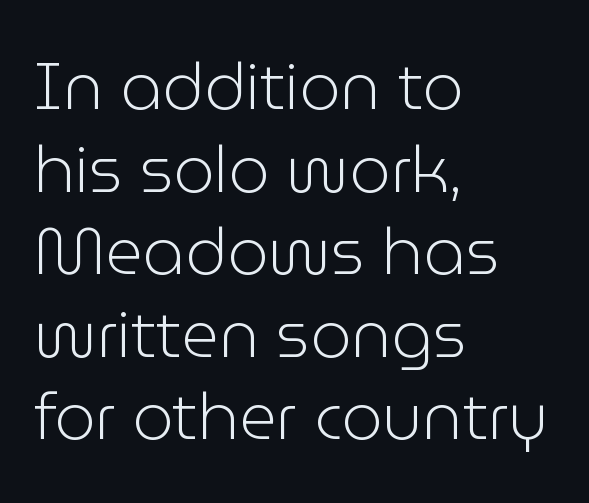
Q: Is the text bold? A: No.
Q: Is the text italic (slanted)? A: No, it is upright.
Q: Is the typeface a serif or a sans-serif typeface? A: Sans-serif.
Q: Is the text underlined? A: No.
Q: How is the paragraph aligned? A: Left-aligned.
Q: Is the spacing between letters normal or unusually wide? A: Normal.
Q: Is the spacing between lines tight, normal or loose? A: Normal.
Q: Width (condensed, normal, or wide)? A: Normal.
Q: Stroke contrast? A: Low.
Q: x-height? A: Medium.
Q: Monospaced? A: No.
